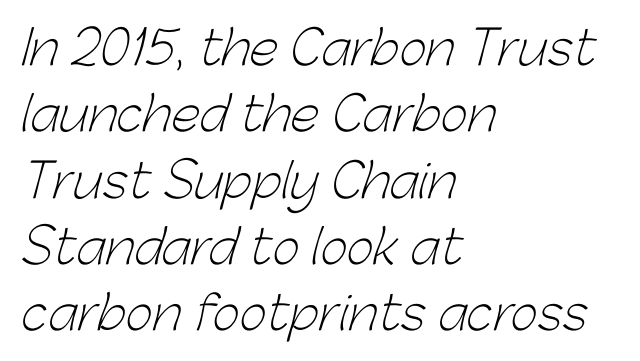
Q: Is the text bold? A: No.
Q: Is the typeface a serif or a sans-serif typeface? A: Sans-serif.
Q: Is the text underlined? A: No.
Q: How is the paragraph aligned? A: Left-aligned.
Q: Is the spacing between letters normal or unusually wide? A: Normal.
Q: Is the spacing between lines tight, normal or loose? A: Normal.
Q: Width (condensed, normal, or wide)? A: Normal.
Q: Stroke contrast? A: Low.
Q: x-height? A: Medium.
Q: Monospaced? A: No.
